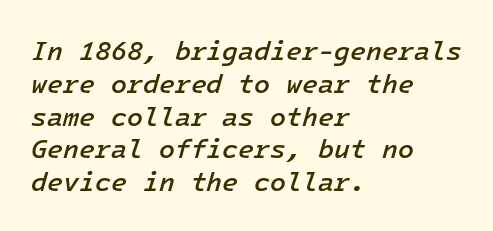
Q: Is the text bold? A: Semi-bold.
Q: Is the text italic (slanted)? A: Yes, it leans right by about 16 degrees.
Q: Is the text underlined? A: No.
Q: How is the paragraph aligned? A: Left-aligned.
Q: Is the spacing between letters normal or unusually wide? A: Normal.
Q: Is the spacing between lines tight, normal or loose? A: Normal.
